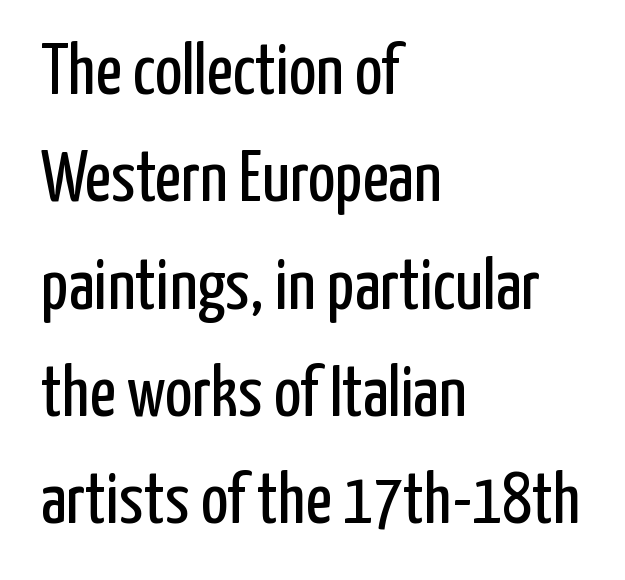
Lines of text with bare space underneath. This sample is left-justified, so line endings fall wherever the words run out. A typesetter would call this zero additional tracking. A typesetter would call this leading conventional body-copy spacing. Is this a fixed-width face? No — the glyphs have proportional, varying widths. No italicization has been applied; the sample stays upright.
